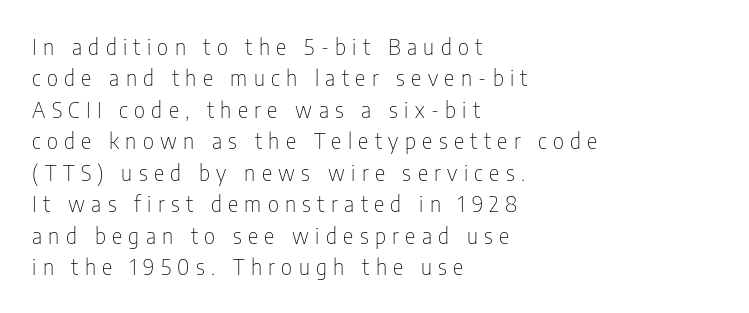
{"italic": "no", "bold": "no", "underline": "no", "align": "left", "line_spacing": "normal", "line_spacing_ratio": 1.43, "letter_spacing": "wide", "letter_spacing_em": 0.29, "glyph_px": 22}
